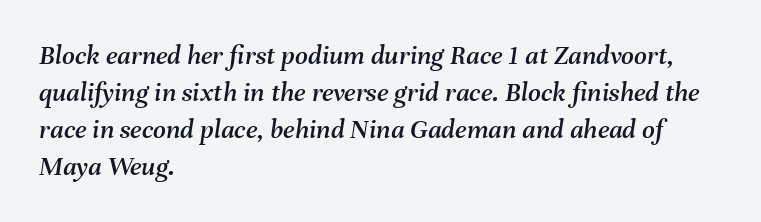
Q: Is the text italic (slanted)? A: Yes, it leans right by about 8 degrees.
Q: Is the text underlined? A: No.
Q: How is the paragraph aligned? A: Left-aligned.
Q: Is the spacing between letters normal or unusually wide? A: Normal.
Q: Is the spacing between lines tight, normal or loose? A: Normal.
Q: Width (condensed, normal, or wide)? A: Normal.
Q: Stroke contrast? A: Medium.
Q: x-height? A: Medium.
Q: Monospaced? A: No.
